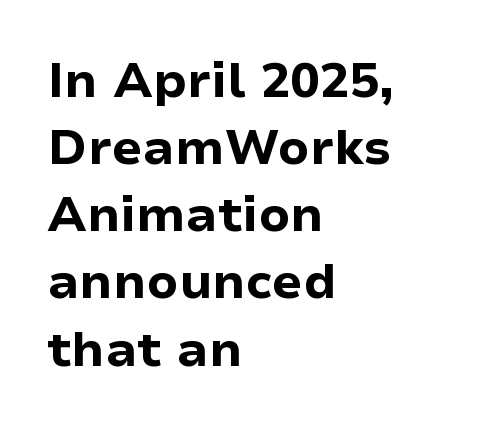
Q: Is the text bold? A: Yes.
Q: Is the text italic (slanted)? A: No, it is upright.
Q: Is the typeface a serif or a sans-serif typeface? A: Sans-serif.
Q: Is the text underlined? A: No.
Q: How is the paragraph aligned? A: Left-aligned.
Q: Is the spacing between letters normal or unusually wide? A: Normal.
Q: Is the spacing between lines tight, normal or loose? A: Normal.
Q: Width (condensed, normal, or wide)? A: Normal.
Q: Stroke contrast? A: Low.
Q: x-height? A: Medium.
Q: Monospaced? A: No.
